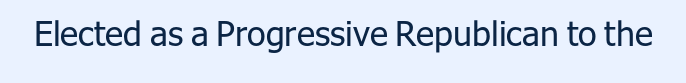
Q: Is the text bold? A: No.
Q: Is the text italic (slanted)? A: No, it is upright.
Q: Is the typeface a serif or a sans-serif typeface? A: Sans-serif.
Q: Is the text underlined? A: No.
Q: Is the spacing between letters normal or unusually wide? A: Normal.
Q: Width (condensed, normal, or wide)? A: Normal.
Q: Stroke contrast? A: Low.
Q: x-height? A: Medium.
Q: Monospaced? A: No.
